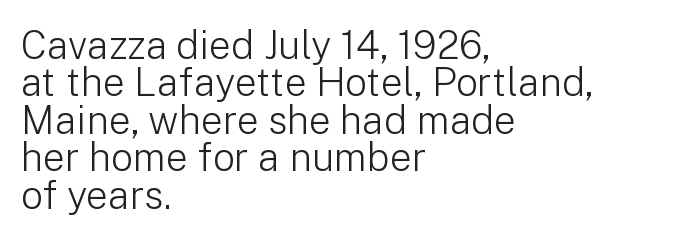
Q: Is the text bold? A: No.
Q: Is the text italic (slanted)? A: No, it is upright.
Q: Is the typeface a serif or a sans-serif typeface? A: Sans-serif.
Q: Is the text underlined? A: No.
Q: How is the paragraph aligned? A: Left-aligned.
Q: Is the spacing between letters normal or unusually wide? A: Normal.
Q: Is the spacing between lines tight, normal or loose? A: Tight.
Q: Width (condensed, normal, or wide)? A: Normal.
Q: Stroke contrast? A: Low.
Q: x-height? A: Medium.
Q: Monospaced? A: No.
